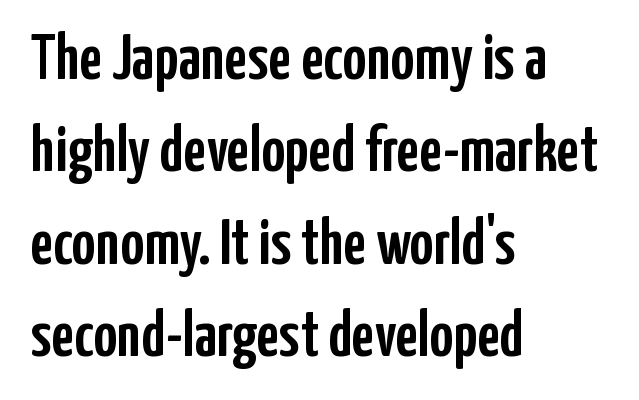
The image shows 65 px condensed sans-serif type, upright; set left-aligned, normal line spacing (1.42x), normal letter spacing, not underlined; low stroke contrast and a medium x-height.
